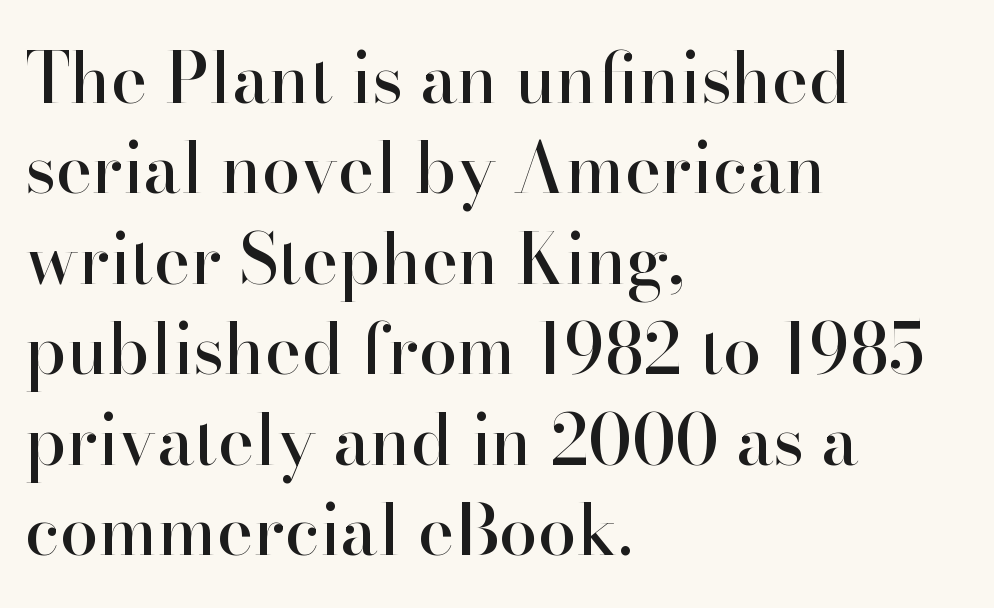
The image shows 69 px serif type, upright; set left-aligned, normal line spacing (1.31x), normal letter spacing, not underlined; high stroke contrast and a small x-height.
